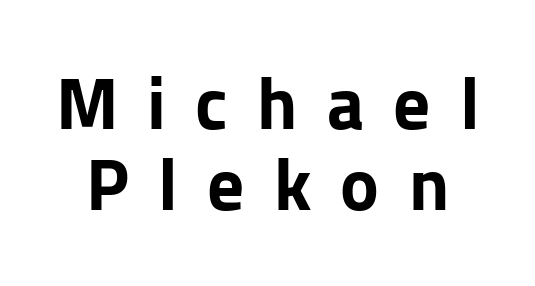
The font's upright variant was chosen for this text. Quick note: underline off. The letterforms stand isolated, each surrounded by extra space. Do the characters align in a grid? No, the font is proportional. In terms of letterform style, serifs are entirely absent.
